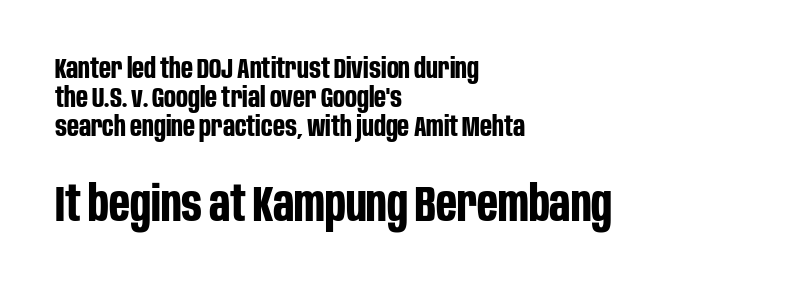
The image shows 49 px bold, condensed sans-serif type, upright; set left-aligned, tight line spacing (1.04x), normal letter spacing, not underlined; the second (bottom) block is 1.75x larger; low stroke contrast and a large x-height.
